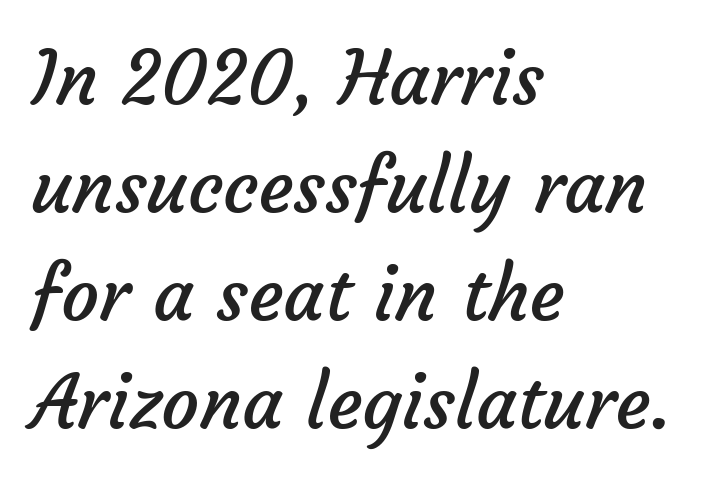
{"serif": "no", "bold": "no", "weight": "regular", "width": "normal", "stroke_contrast": "low", "x_height": "medium", "monospaced": "no", "underline": "no", "align": "left", "line_spacing": "normal", "line_spacing_ratio": 1.44, "letter_spacing": "normal", "letter_spacing_em": 0.0, "glyph_px": 75}
